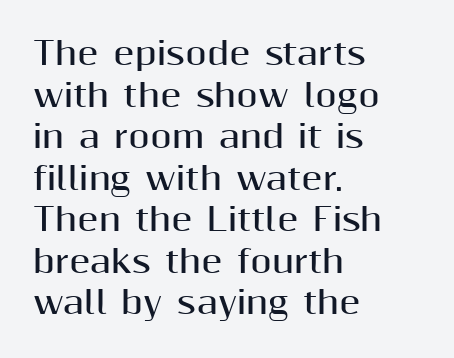
{"serif": "no", "italic": "no", "bold": "yes", "weight": "bold", "width": "normal", "stroke_contrast": "medium", "x_height": "medium", "monospaced": "no", "underline": "no", "align": "left", "line_spacing": "normal", "line_spacing_ratio": 1.34, "letter_spacing": "normal", "letter_spacing_em": 0.0, "glyph_px": 31}
